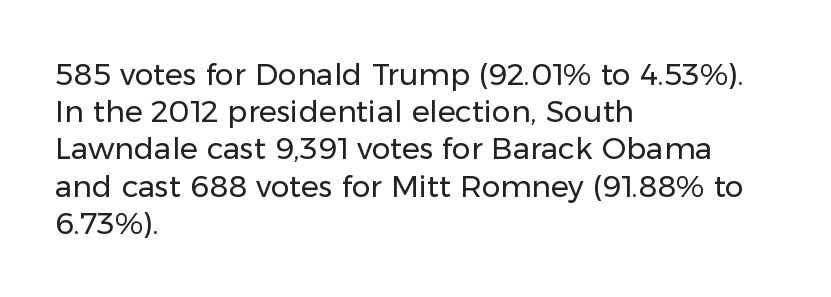
{"serif": "no", "italic": "no", "bold": "no", "weight": "regular", "width": "normal", "stroke_contrast": "low", "x_height": "medium", "monospaced": "no", "underline": "no", "align": "left", "line_spacing_ratio": 1.24, "letter_spacing": "normal", "letter_spacing_em": 0.0, "glyph_px": 30}
